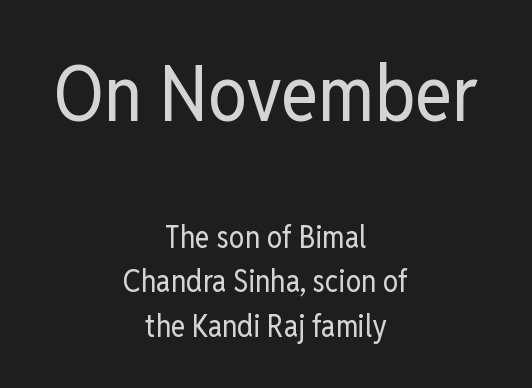
The image shows 78 px regular-weight, condensed sans-serif type, upright; set centered, normal line spacing (1.43x), normal letter spacing, not underlined; the first (top) block is 2.52x larger; low stroke contrast and a medium x-height.
